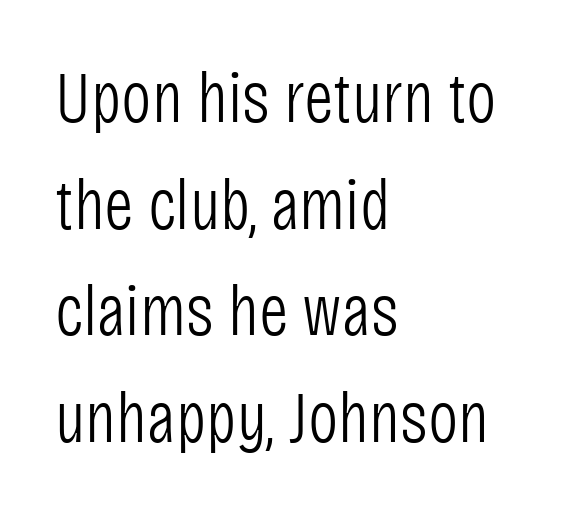
To sum up the face: it is a sans, with no serifs. Horizontally, the lines are justified to the leading edge only. Words appear dense and cohesive because spacing is normal. Unmarked baselines from the first word to the last.
